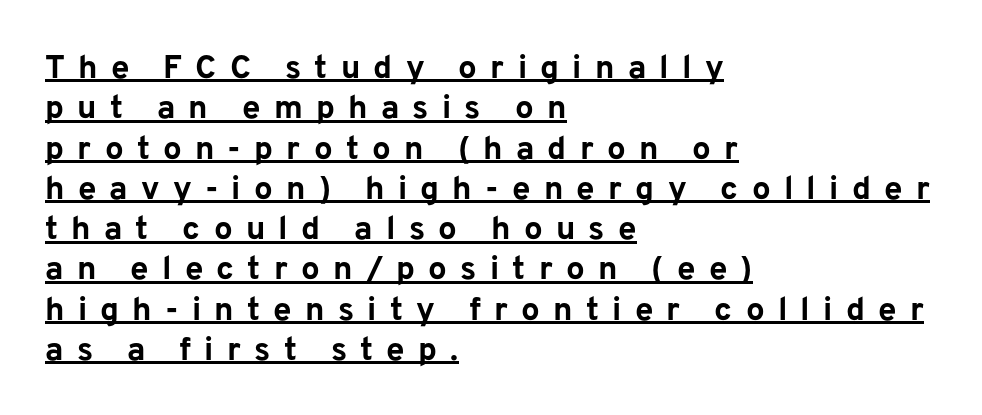
Q: Is the text bold? A: Yes.
Q: Is the text italic (slanted)? A: No, it is upright.
Q: Is the typeface a serif or a sans-serif typeface? A: Sans-serif.
Q: Is the text underlined? A: Yes.
Q: How is the paragraph aligned? A: Left-aligned.
Q: Is the spacing between letters normal or unusually wide? A: Unusually wide.
Q: Width (condensed, normal, or wide)? A: Normal.
Q: Stroke contrast? A: Low.
Q: x-height? A: Medium.
Q: Monospaced? A: No.
